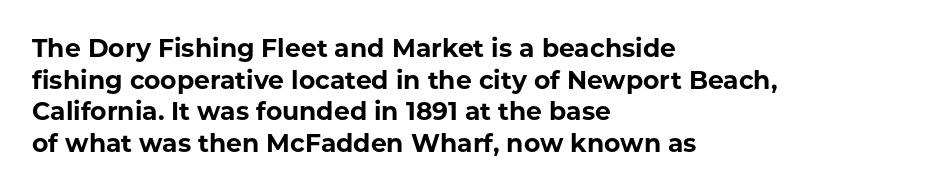
Short and long lines alike share a common starting point at left. The vertical gap from one line to the next is medium. Does the lettering tilt? It doesn't — this is upright. Underline: absent. The tracking reads as untouched default to a designer's eye. Chunky letters — that's bold for sure.
